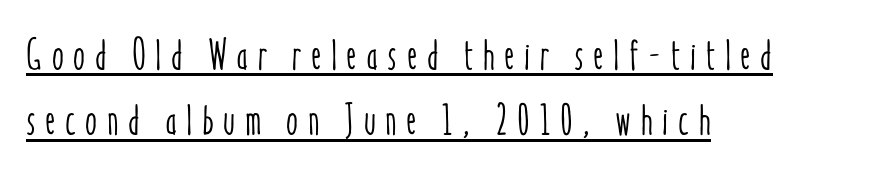
Q: Is the text italic (slanted)? A: No, it is upright.
Q: Is the text underlined? A: Yes.
Q: How is the paragraph aligned? A: Left-aligned.
Q: Is the spacing between letters normal or unusually wide? A: Unusually wide.
Q: Is the spacing between lines tight, normal or loose? A: Normal.
Q: Width (condensed, normal, or wide)? A: Condensed.
Q: Stroke contrast? A: Low.
Q: x-height? A: Medium.
Q: Monospaced? A: No.
